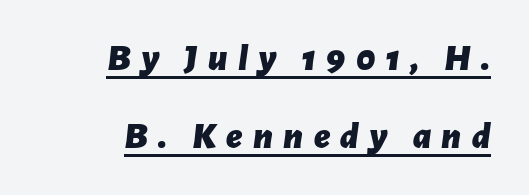
Thick stems and heavy bowls — unmistakably bold. Reading down the column, the eye jumps a long way to each next line. Spacing between characters has been opened up far beyond the box default. Each letter keeps its own natural width here, so spacing adapts to shape. Each line of the rendering has a horizontal stroke beneath the glyphs.
